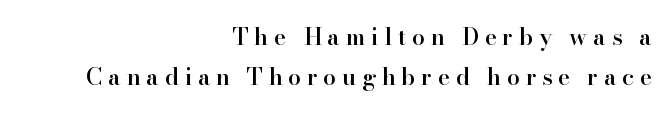
{"italic": "no", "bold": "semi", "underline": "no", "align": "right", "line_spacing_ratio": 1.75, "letter_spacing": "wide", "letter_spacing_em": 0.25, "glyph_px": 23}
